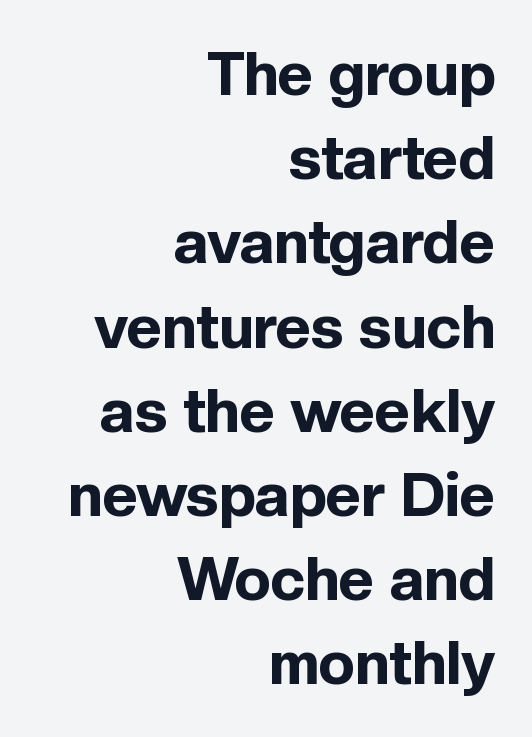
{"serif": "no", "italic": "no", "bold": "yes", "weight": "bold", "width": "normal", "x_height": "medium", "monospaced": "no", "underline": "no", "align": "right", "line_spacing": "normal", "line_spacing_ratio": 1.38, "letter_spacing": "normal", "letter_spacing_em": 0.0, "glyph_px": 61}
